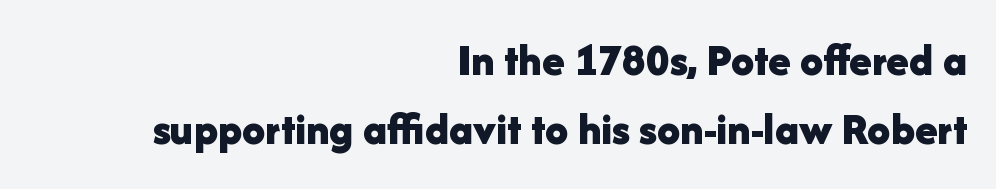
The image shows 46 px bold sans-serif type, upright; set right-aligned, normal line spacing (1.5x), normal letter spacing, not underlined; low stroke contrast and a medium x-height.
